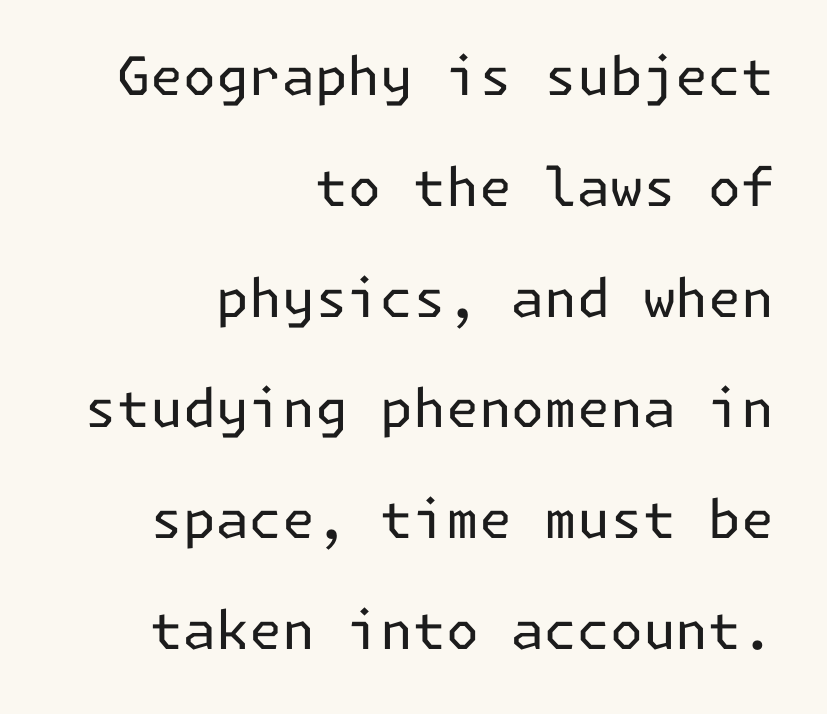
{"serif": "no", "italic": "no", "bold": "no", "weight": "regular", "width": "normal", "stroke_contrast": "low", "x_height": "medium", "underline": "no", "align": "right", "line_spacing": "loose", "line_spacing_ratio": 2.09, "letter_spacing": "normal", "letter_spacing_em": 0.0, "glyph_px": 53}
